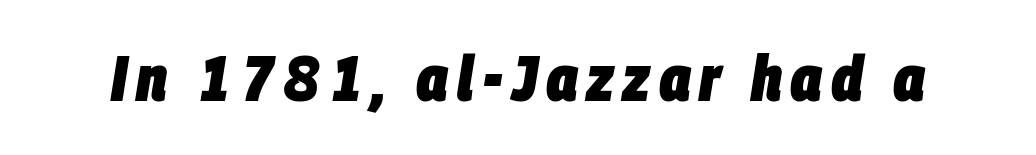
The rendering uses natural spacing where letterforms have individual widths. Weight: bold. The passage shown is not underscored anywhere. Emphasis-style slanted type is in use.
